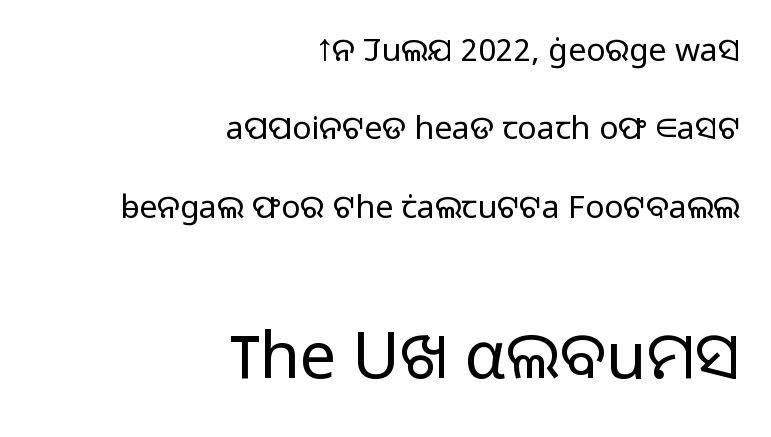
The image shows 65 px light sans-serif type, upright; set right-aligned, loose line spacing (2.45x), normal letter spacing, not underlined; the second (bottom) block is 2.03x larger; low stroke contrast and a medium x-height.
